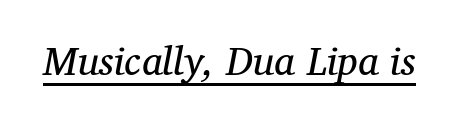
Q: Is the text bold? A: No.
Q: Is the text italic (slanted)? A: Yes, it leans right by about 12 degrees.
Q: Is the typeface a serif or a sans-serif typeface? A: Serif.
Q: Is the text underlined? A: Yes.
Q: Is the spacing between letters normal or unusually wide? A: Normal.
Q: Width (condensed, normal, or wide)? A: Normal.
Q: Stroke contrast? A: Medium.
Q: x-height? A: Medium.
Q: Monospaced? A: No.
